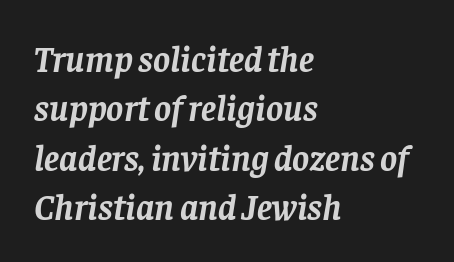
The image shows 36 px semibold serif type, italic (leaning right); set left-aligned, normal line spacing (1.37x), normal letter spacing, not underlined; low stroke contrast and a large x-height.
